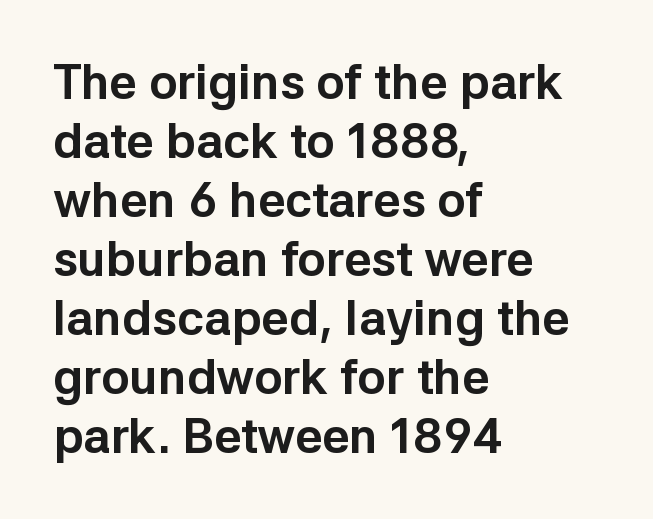
The image shows 48 px bold sans-serif type, upright; set left-aligned, line spacing 1.23x, normal letter spacing, not underlined; low stroke contrast and a medium x-height.
